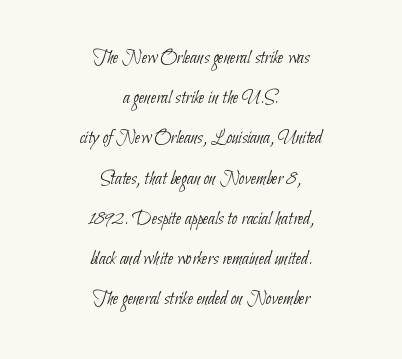
Q: Is the text bold? A: No.
Q: Is the text underlined? A: No.
Q: How is the paragraph aligned? A: Centered.
Q: Is the spacing between letters normal or unusually wide? A: Normal.
Q: Is the spacing between lines tight, normal or loose? A: Loose.
